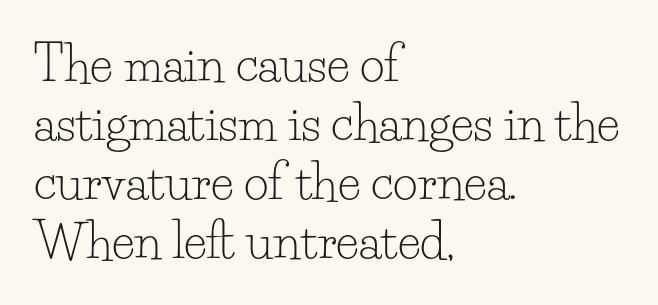
The image shows 48 px light serif type, upright; set left-aligned, line spacing 1.23x, normal letter spacing, not underlined; low stroke contrast and a small x-height.
